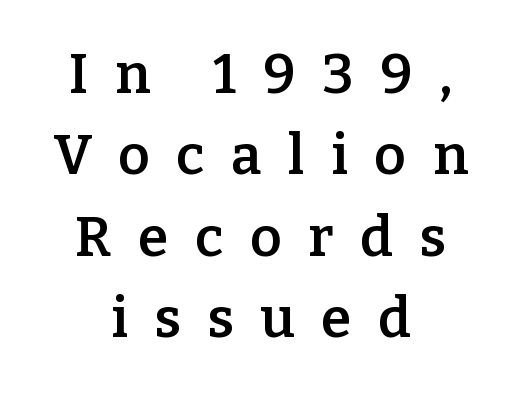
The image shows 55 px semibold serif type, upright; set centered, normal line spacing (1.48x), unusually wide letter spacing (+0.48 em), not underlined; low stroke contrast and a medium x-height.
